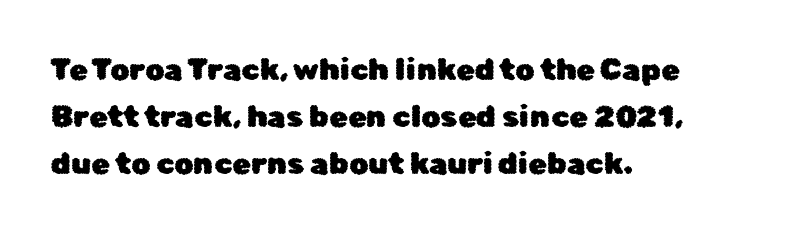
The image shows 30 px sans-serif type, upright; set left-aligned, normal line spacing (1.56x), normal letter spacing, not underlined; low stroke contrast and a medium x-height.
